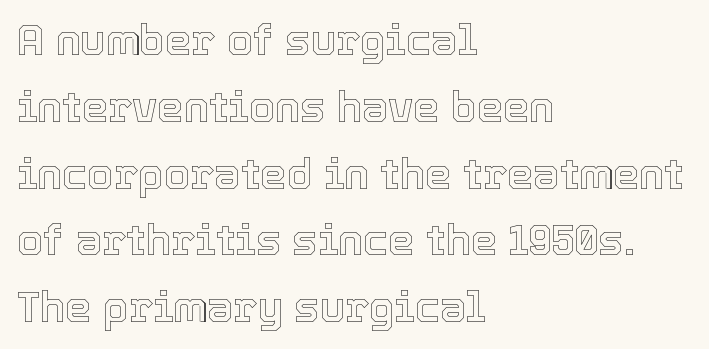
The image shows 42 px text type, upright; set left-aligned, normal line spacing (1.59x), normal letter spacing, not underlined; a medium x-height.
